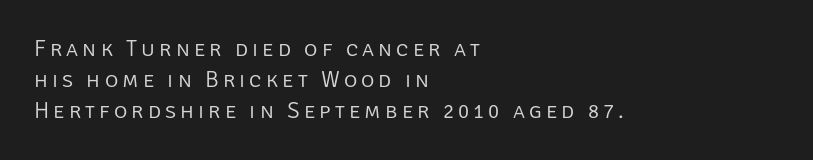
Style check: upright. The typesetting does not lean heavy: it is not bold. Beneath every word, the page is bare. Regarding leading, the lines here are spaced in the standard way.
